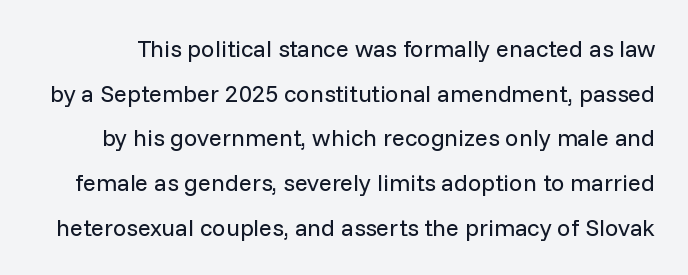
Q: Is the text bold? A: No.
Q: Is the text italic (slanted)? A: No, it is upright.
Q: Is the text underlined? A: No.
Q: Is the spacing between letters normal or unusually wide? A: Normal.
